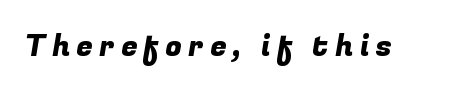
The image shows 29 px sans-serif type; set unusually wide letter spacing (+0.23 em), not underlined; low stroke contrast and a medium x-height.
